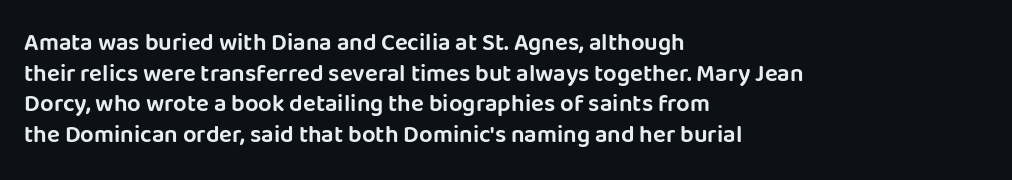
The image shows 24 px text type, upright; set left-aligned, normal line spacing (1.28x), normal letter spacing, not underlined.
